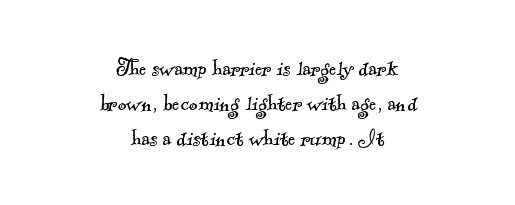
Q: Is the text bold? A: No.
Q: Is the text underlined? A: No.
Q: How is the paragraph aligned? A: Centered.
Q: Is the spacing between letters normal or unusually wide? A: Normal.
Q: Is the spacing between lines tight, normal or loose? A: Normal.
